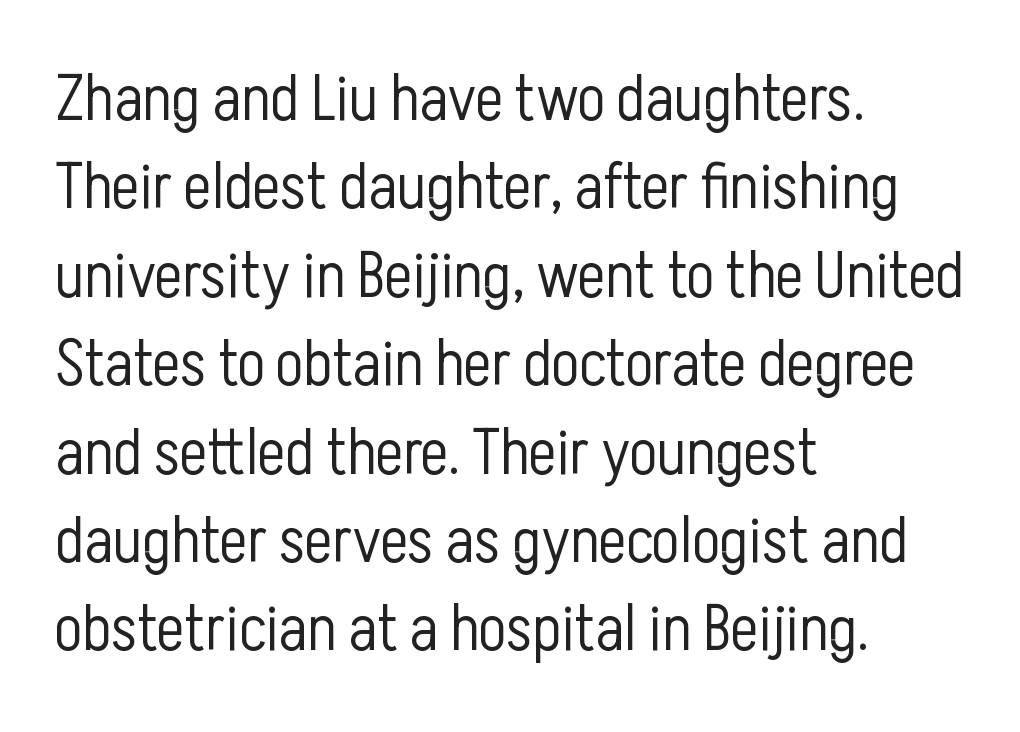
Q: Is the text bold? A: No.
Q: Is the text italic (slanted)? A: No, it is upright.
Q: Is the typeface a serif or a sans-serif typeface? A: Sans-serif.
Q: Is the text underlined? A: No.
Q: How is the paragraph aligned? A: Left-aligned.
Q: Is the spacing between letters normal or unusually wide? A: Normal.
Q: Is the spacing between lines tight, normal or loose? A: Normal.
Q: Width (condensed, normal, or wide)? A: Condensed.
Q: Stroke contrast? A: Low.
Q: x-height? A: Medium.
Q: Monospaced? A: No.
